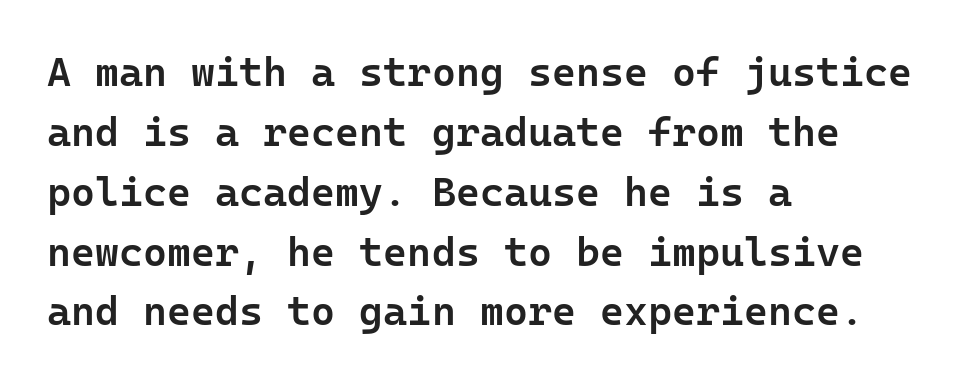
Q: Is the text bold? A: Semi-bold.
Q: Is the text italic (slanted)? A: No, it is upright.
Q: Is the typeface a serif or a sans-serif typeface? A: Sans-serif.
Q: Is the text underlined? A: No.
Q: How is the paragraph aligned? A: Left-aligned.
Q: Is the spacing between letters normal or unusually wide? A: Normal.
Q: Is the spacing between lines tight, normal or loose? A: Normal.
Q: Width (condensed, normal, or wide)? A: Normal.
Q: Stroke contrast? A: Low.
Q: x-height? A: Medium.
